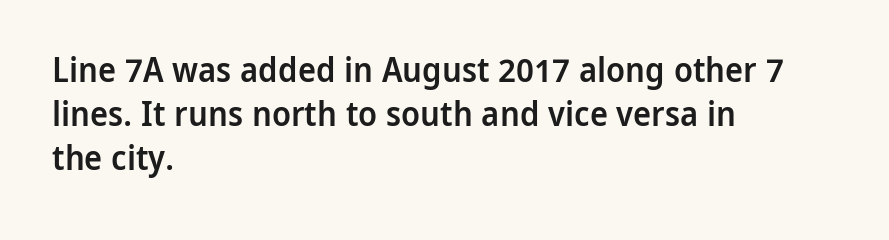
The image shows 34 px semibold sans-serif type, upright; set left-aligned, normal line spacing (1.3x), normal letter spacing, not underlined; low stroke contrast and a medium x-height.
